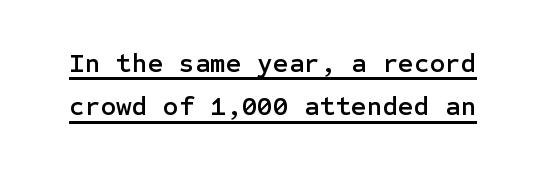
{"italic": "no", "underline": "yes", "line_spacing": "normal", "line_spacing_ratio": 1.61, "letter_spacing": "normal", "letter_spacing_em": 0.0, "glyph_px": 27}
